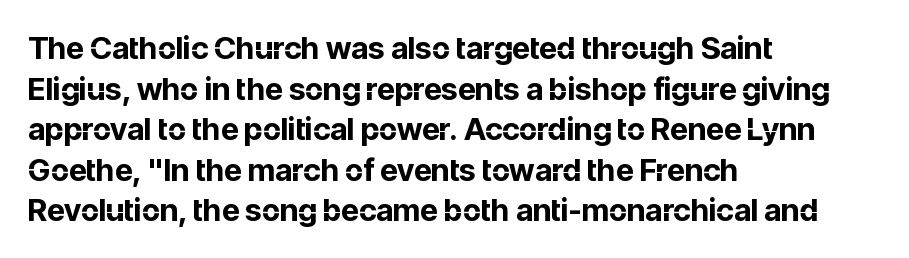
{"serif": "no", "italic": "no", "bold": "yes", "weight": "bold", "width": "normal", "stroke_contrast": "low", "x_height": "medium", "monospaced": "no", "underline": "no", "align": "left", "line_spacing": "normal", "line_spacing_ratio": 1.31, "letter_spacing": "normal", "letter_spacing_em": 0.0, "glyph_px": 31}
